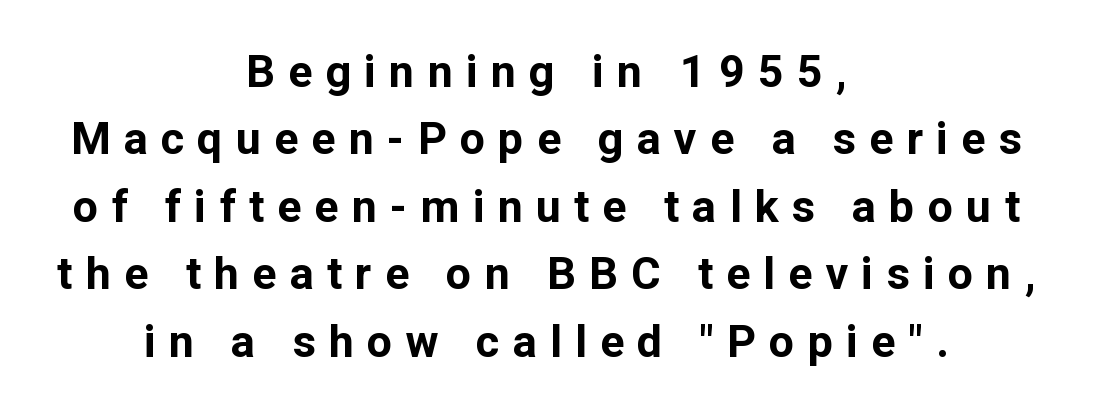
These lines sit exactly where default settings would place them. The characters look thick and weighty, a clear bold. The foot of each line stays bare and open. There is plenty of visible air inserted between adjacent glyphs. The typography opts for an upright posture over an oblique one. The face used here is proportionally spaced, like ordinary book or web type.
